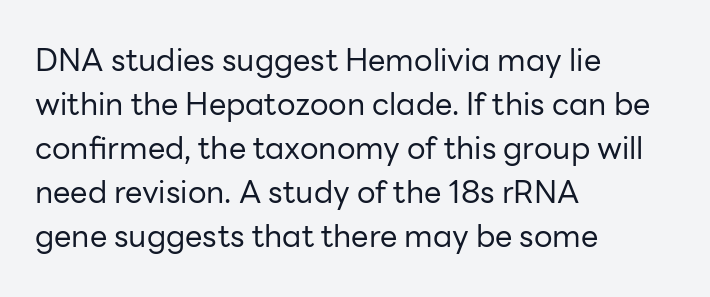
The vertical gap from one line to the next is medium. I'd call this a sans setting — the letters go barefoot. Horizontal alignment here is leftward, the default for most running prose. Has an underline been added? It has not. Tracking value appears to be zero — textbook default spacing.
